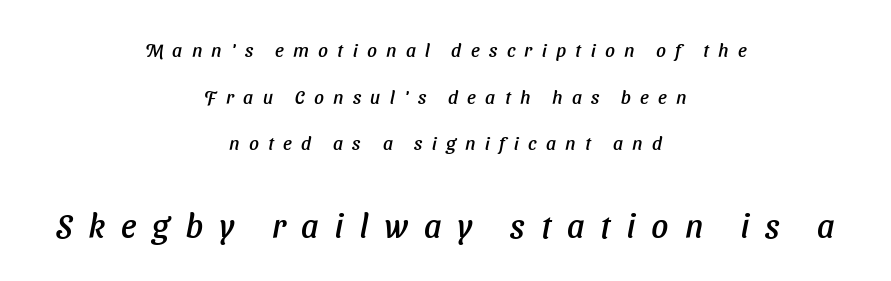
Q: Is the text italic (slanted)? A: Yes, it leans right by about 11 degrees.
Q: Is the text underlined? A: No.
Q: How is the paragraph aligned? A: Centered.
Q: Is the spacing between letters normal or unusually wide? A: Unusually wide.
Q: Is the spacing between lines tight, normal or loose? A: Loose.
Q: Which block of text is set in a larger size, the first (top) or the second (bottom)? A: The second (bottom) one.
Q: Width (condensed, normal, or wide)? A: Normal.
Q: Stroke contrast? A: Low.
Q: x-height? A: Medium.
Q: Monospaced? A: No.
